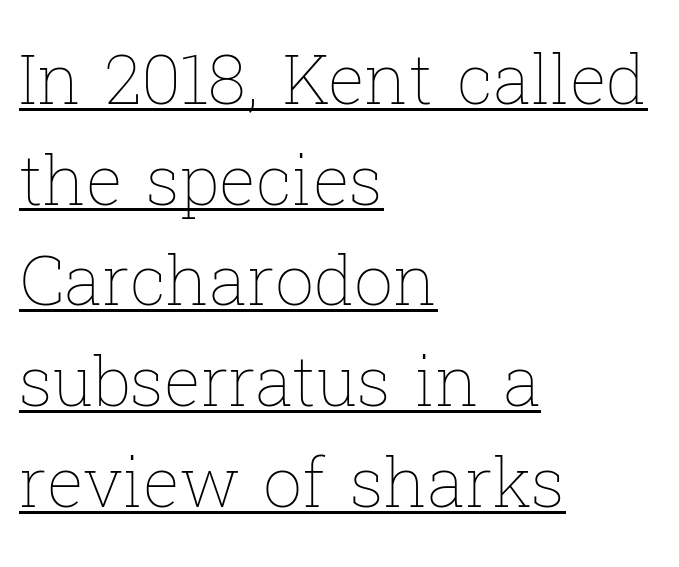
{"italic": "no", "bold": "no", "weight": "thin", "width": "normal", "stroke_contrast": "low", "x_height": "medium", "monospaced": "no", "underline": "yes", "align": "left", "line_spacing": "normal", "line_spacing_ratio": 1.46, "letter_spacing": "normal", "letter_spacing_em": 0.0, "glyph_px": 69}
